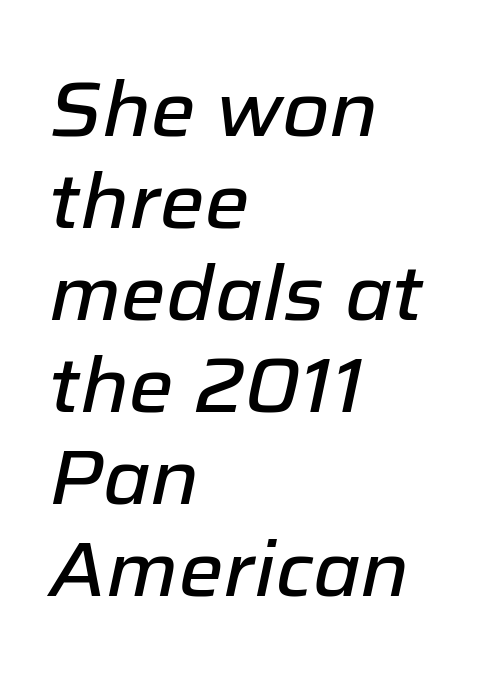
Leftover space on each line is placed entirely after the last word. The letterforms sit shoulder to shoulder at normal distance. If you drew a line through each stem, it would be angled. Character widths vary here, with narrow letters taking less room than wide ones. Letters rest on an invisible, unmarked baseline.
